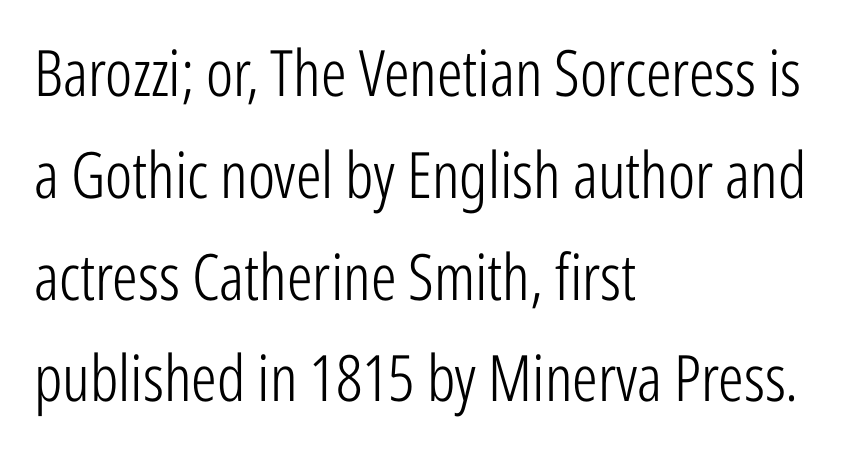
The image shows 64 px light, condensed sans-serif type, upright; set left-aligned, normal line spacing (1.59x), normal letter spacing, not underlined; low stroke contrast and a medium x-height.
